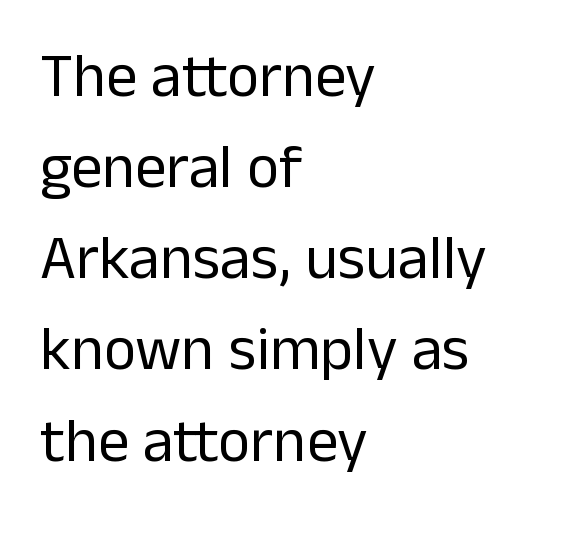
Q: Is the text bold? A: No.
Q: Is the text italic (slanted)? A: No, it is upright.
Q: Is the typeface a serif or a sans-serif typeface? A: Sans-serif.
Q: Is the text underlined? A: No.
Q: How is the paragraph aligned? A: Left-aligned.
Q: Is the spacing between letters normal or unusually wide? A: Normal.
Q: Is the spacing between lines tight, normal or loose? A: Normal.
Q: Width (condensed, normal, or wide)? A: Normal.
Q: Stroke contrast? A: Low.
Q: x-height? A: Medium.
Q: Monospaced? A: No.
